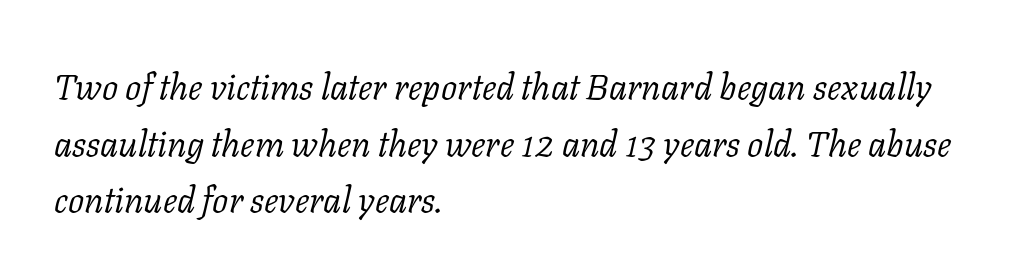
The image shows 36 px light serif type, italic (leaning right); set left-aligned, normal line spacing (1.57x), normal letter spacing, not underlined; low stroke contrast and a medium x-height.
